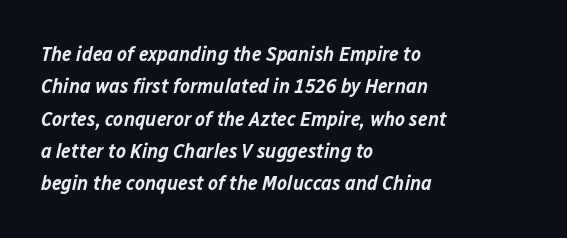
In terms of posture, this sample is oblique. Tracking here is standard; glyphs follow each other at the usual distance. The rendering uses a moderate line-height, typical for paragraphs. Words float on clear page, feet unadorned. Typeset ragged right — the left edge is the straight one. On the weight axis this lands at semibold, roughly 600.
